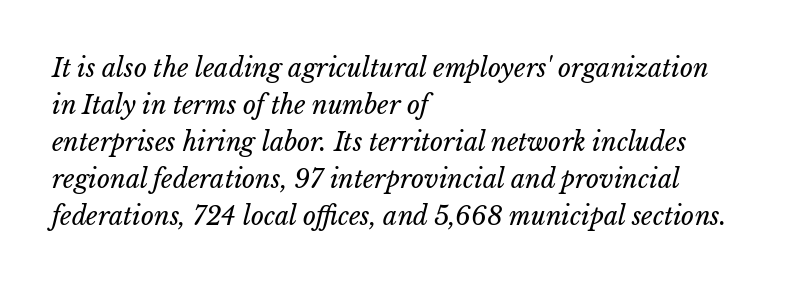
{"bold": "no", "underline": "no", "align": "left", "line_spacing": "normal", "line_spacing_ratio": 1.48, "letter_spacing": "normal", "letter_spacing_em": 0.0, "glyph_px": 25}
